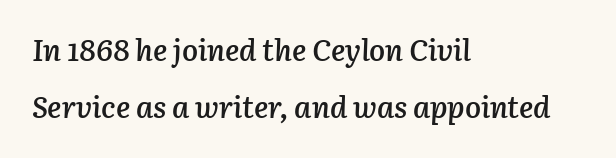
Each row of text sits above clean, open space. The lettering tilts uniformly, giving the passage an italic look. Typographic density is moderately raised because the face is semibold. Reading down the column, the eye jumps a long way to each next line.
